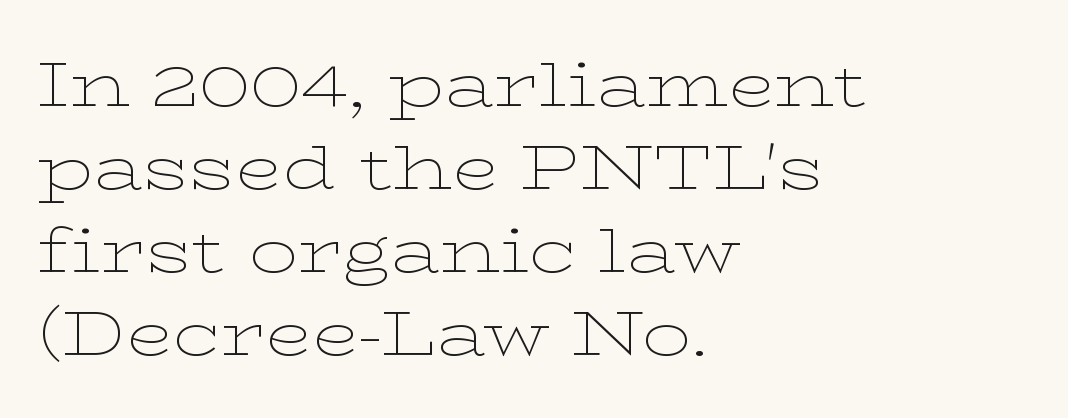
Unbolded letterforms with no extra heft. Caption: standard tracking, unaltered. This sample has the flowing, uneven cadence of proportional lettering. Notice how the stems are strictly vertical — no italics here. Vertically, the passage feels balanced, rows spaced as you'd expect.
